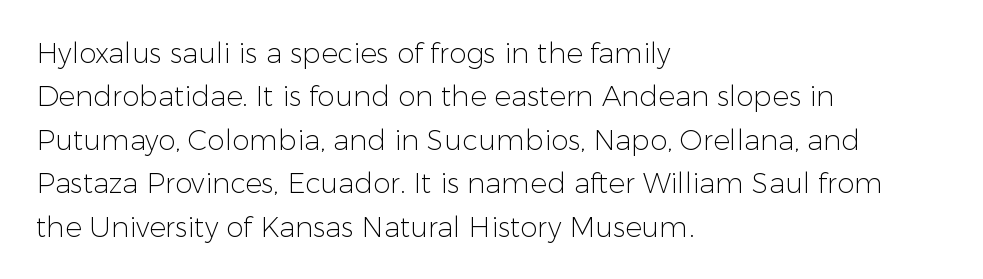
Students, observe: this is what conventionally led text looks like. These lines keep a tight, regular rhythm from letter to letter. The passage shown is typed in a proportional face where columns would drift. A clean baseline with only descenders dipping below it.
